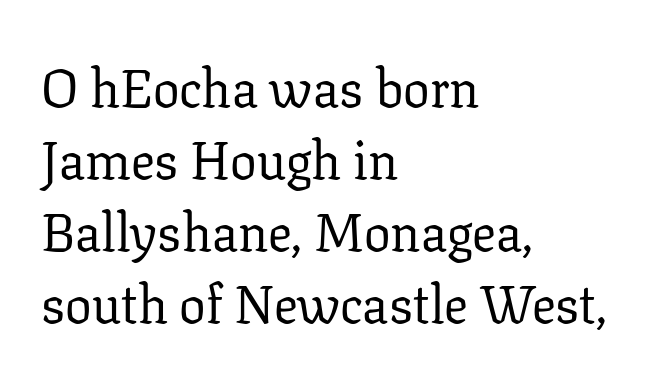
Normally led — the rows are evenly, conventionally spaced. Letter spacing: default. Type without underlining. In terms of posture, this sample is upright. Type style note: has serifs. A typesetter would call this proportional, since set widths differ per character.
